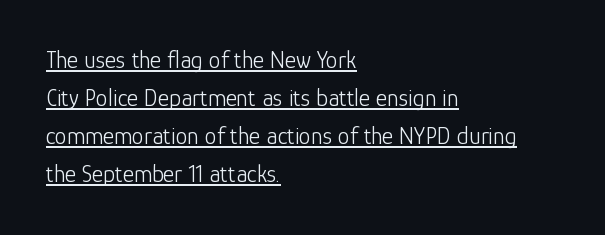
Q: Is the text bold? A: No.
Q: Is the text italic (slanted)? A: No, it is upright.
Q: Is the text underlined? A: Yes.
Q: How is the paragraph aligned? A: Left-aligned.
Q: Is the spacing between letters normal or unusually wide? A: Normal.
Q: Is the spacing between lines tight, normal or loose? A: Normal.
